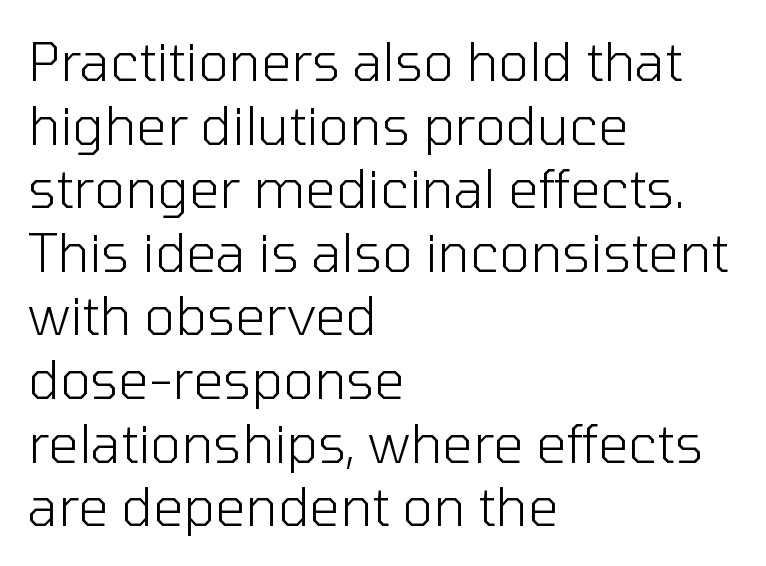
{"serif": "no", "italic": "no", "bold": "no", "weight": "light", "width": "normal", "stroke_contrast": "low", "x_height": "medium", "monospaced": "no", "underline": "no", "align": "left", "line_spacing_ratio": 1.2, "letter_spacing": "normal", "letter_spacing_em": 0.0, "glyph_px": 53}
